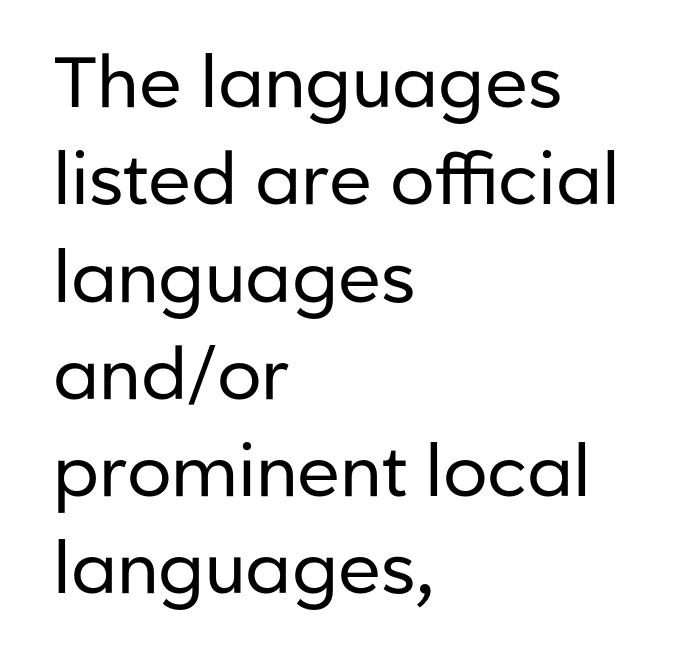
{"serif": "no", "italic": "no", "bold": "no", "weight": "regular", "width": "normal", "stroke_contrast": "low", "x_height": "medium", "monospaced": "no", "underline": "no", "align": "left", "line_spacing": "normal", "line_spacing_ratio": 1.37, "letter_spacing": "normal", "letter_spacing_em": 0.0, "glyph_px": 71}
